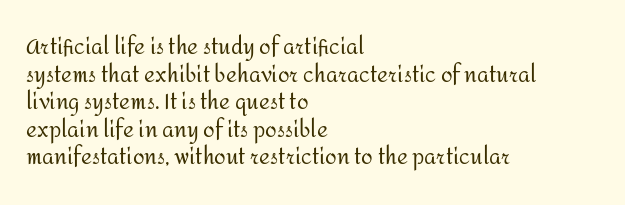
The image shows 21 px text type, upright; set left-aligned, normal line spacing (1.31x), normal letter spacing, not underlined.
